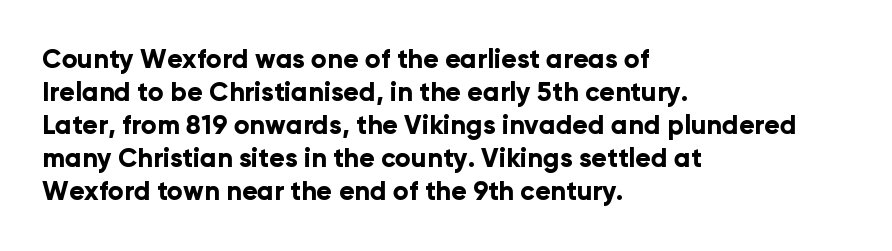
{"italic": "no", "bold": "yes", "underline": "no", "align": "left", "line_spacing": "normal", "line_spacing_ratio": 1.27, "letter_spacing": "normal", "letter_spacing_em": 0.0, "glyph_px": 26}
